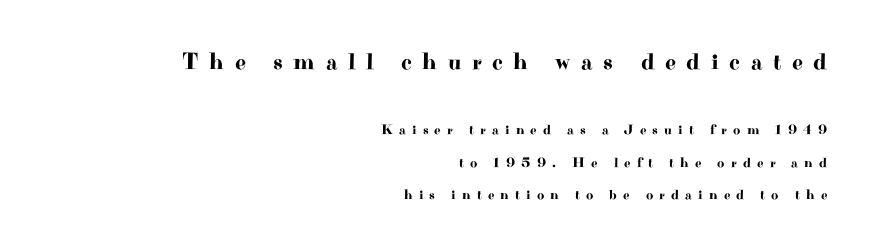
The image shows 24 px text type, upright; set right-aligned, loose line spacing (2.3x), unusually wide letter spacing (+0.44 em), not underlined; the first (top) block is 1.71x larger.
